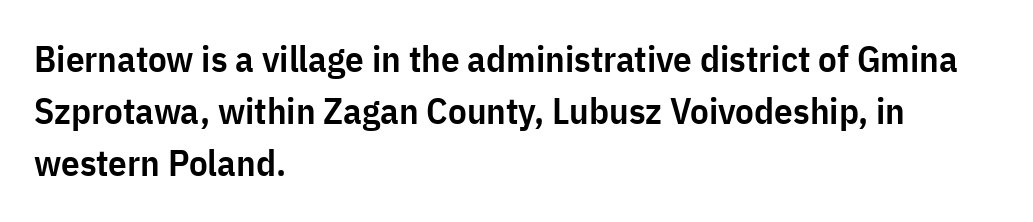
{"serif": "no", "italic": "no", "bold": "semi", "weight": "semibold", "width": "condensed", "stroke_contrast": "low", "x_height": "medium", "monospaced": "no", "underline": "no", "align": "left", "line_spacing": "normal", "line_spacing_ratio": 1.41, "letter_spacing": "normal", "letter_spacing_em": 0.0, "glyph_px": 37}
